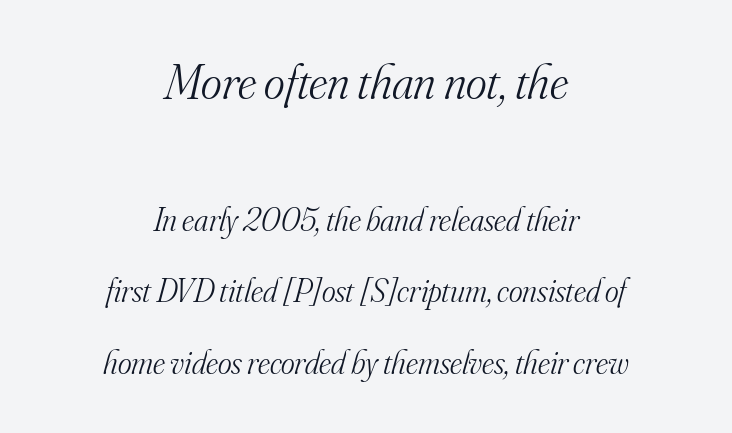
The image shows 50 px light serif type, italic (leaning right); set centered, loose line spacing (2.16x), normal letter spacing, not underlined; the first (top) block is 1.52x larger; medium stroke contrast and a small x-height.
